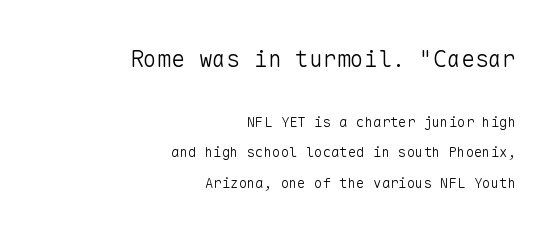
The image shows 23 px text type, upright; set right-aligned, loose line spacing (2.19x), normal letter spacing, not underlined; the first (top) block is 1.64x larger.
